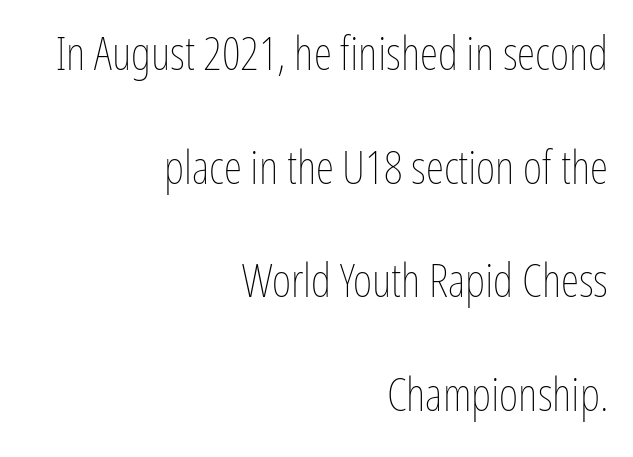
{"italic": "no", "bold": "no", "weight": "thin", "width": "condensed", "stroke_contrast": "low", "x_height": "medium", "monospaced": "no", "underline": "no", "align": "right", "line_spacing": "loose", "line_spacing_ratio": 2.42, "letter_spacing": "normal", "letter_spacing_em": 0.0, "glyph_px": 47}
